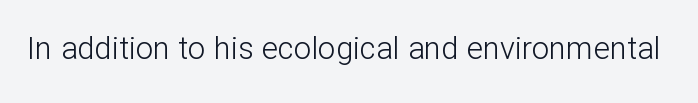
The image shows 31 px light sans-serif type, upright; set normal letter spacing, not underlined; low stroke contrast and a medium x-height.
